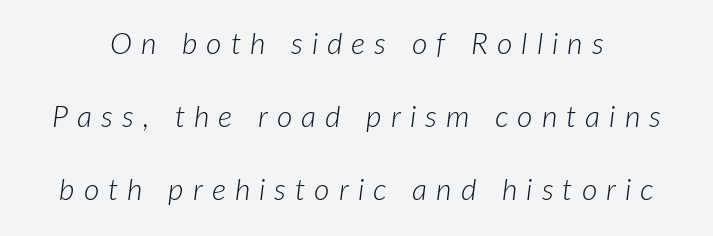
Q: Is the text bold? A: No.
Q: Is the text italic (slanted)? A: Yes, it leans right by about 7 degrees.
Q: Is the text underlined? A: No.
Q: Is the spacing between letters normal or unusually wide? A: Unusually wide.
Q: Is the spacing between lines tight, normal or loose? A: Loose.
Q: Width (condensed, normal, or wide)? A: Normal.
Q: Stroke contrast? A: Low.
Q: x-height? A: Medium.
Q: Monospaced? A: No.
